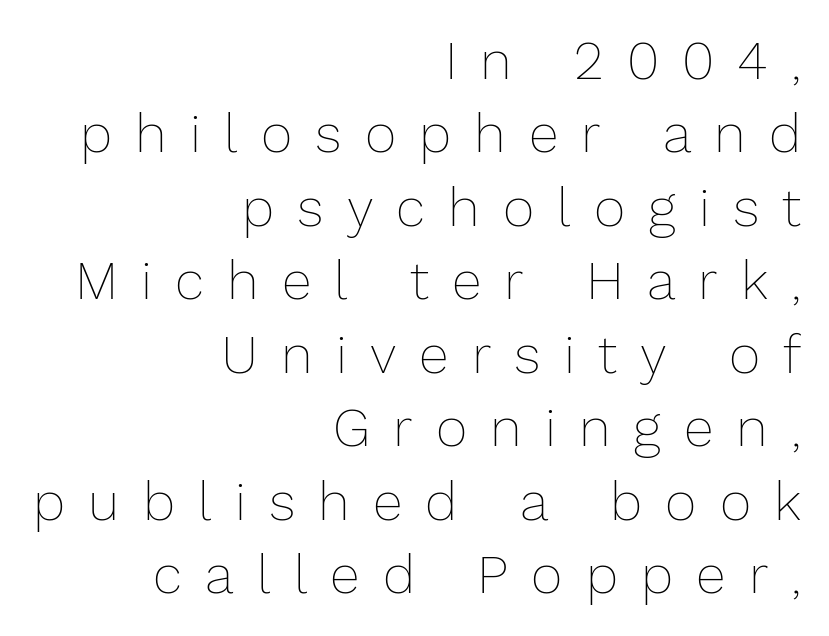
{"italic": "no", "bold": "no", "weight": "thin", "width": "normal", "stroke_contrast": "low", "x_height": "medium", "monospaced": "no", "underline": "no", "align": "right", "line_spacing": "normal", "line_spacing_ratio": 1.36, "letter_spacing": "wide", "letter_spacing_em": 0.43, "glyph_px": 54}
